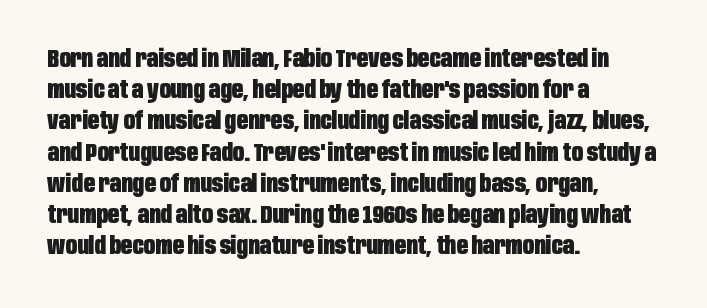
The image shows 25 px bold type, upright; set left-aligned, normal line spacing (1.25x), normal letter spacing, not underlined.
